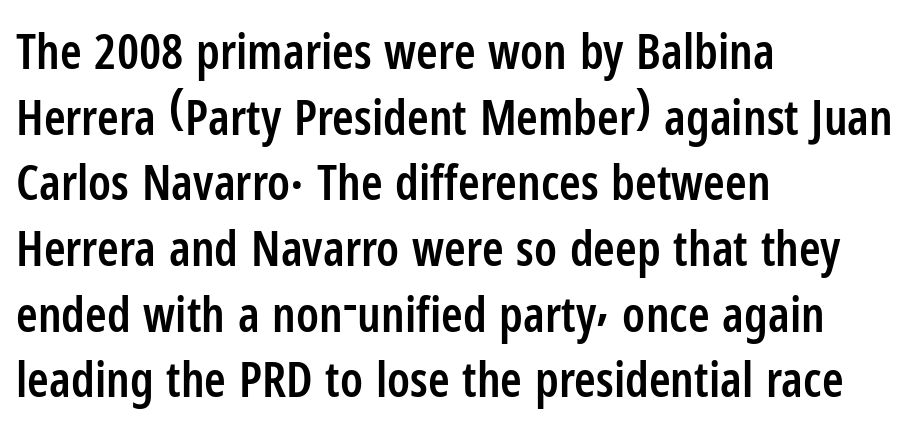
The image shows 49 px semibold, condensed sans-serif type, upright; set left-aligned, normal line spacing (1.34x), normal letter spacing, not underlined; low stroke contrast and a medium x-height.
